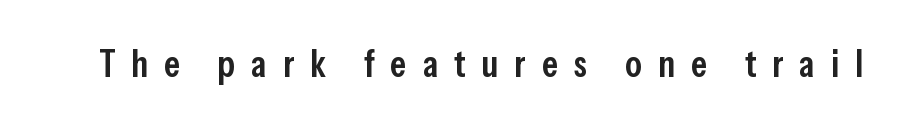
Notice how the stems are strictly vertical — no italics here. A somewhat darkened texture: the type is semibold rather than bold. Inter-character spacing is expanded well beyond the font's built-in metrics. Looks like regular typesetting: each glyph gets only the width it needs.
